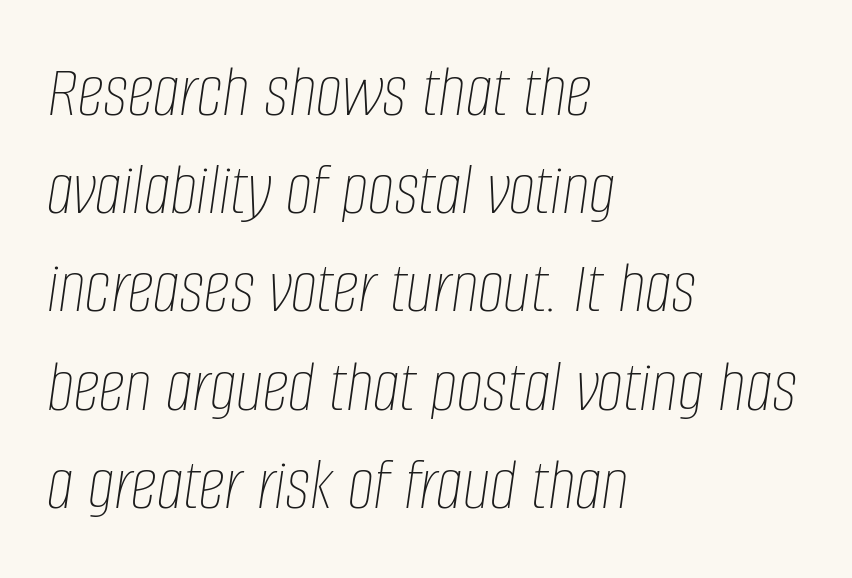
Counters stay open thanks to moderate or lighter strokes. Each new line begins a customary step beneath the previous one. The passage shown leans; its letterforms are oblique. The rag falls on the right side of this text block.
